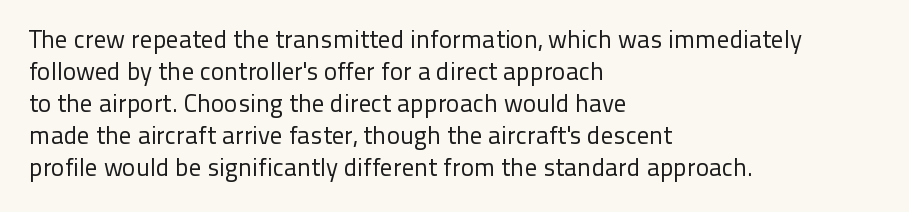
{"italic": "no", "bold": "no", "underline": "no", "align": "left", "line_spacing": "normal", "line_spacing_ratio": 1.28, "letter_spacing": "normal", "letter_spacing_em": 0.0, "glyph_px": 25}
